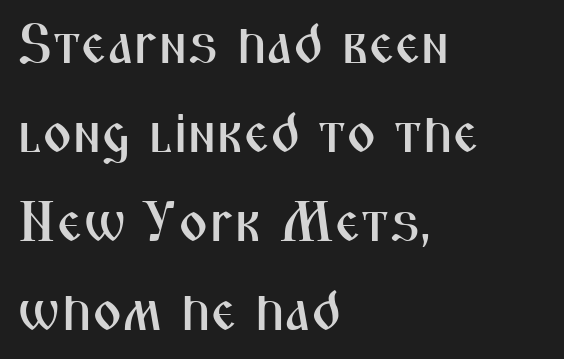
{"serif": "no", "italic": "no", "width": "condensed", "stroke_contrast": "medium", "x_height": "medium", "monospaced": "no", "underline": "no", "align": "left", "line_spacing": "normal", "line_spacing_ratio": 1.56, "letter_spacing": "normal", "letter_spacing_em": 0.0, "glyph_px": 57}
